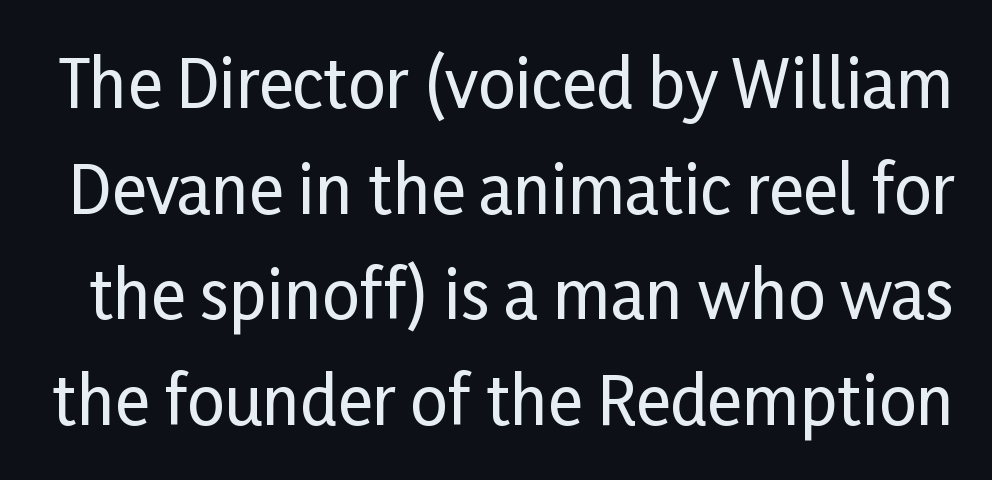
{"serif": "no", "italic": "no", "width": "condensed", "stroke_contrast": "low", "x_height": "medium", "monospaced": "no", "underline": "no", "line_spacing": "normal", "line_spacing_ratio": 1.6, "letter_spacing": "normal", "letter_spacing_em": 0.0, "glyph_px": 66}
